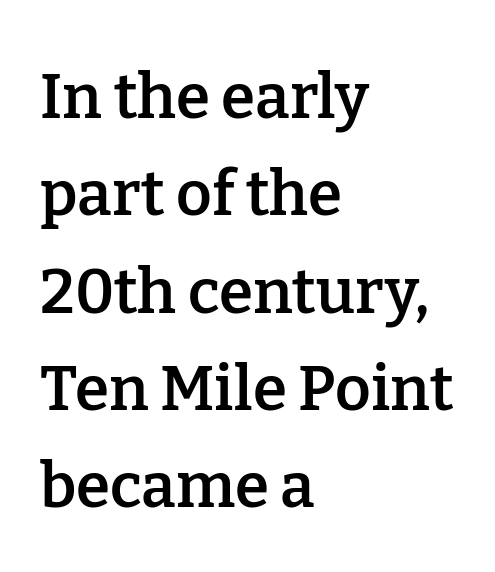
Ordinary non-slanted type is in use. Character widths vary here, with narrow letters taking less room than wide ones. The passage shown stacks its lines at a standard gap. Notice how the passage keeps a crisp vertical edge on the left only. The area under the type is left untouched.
